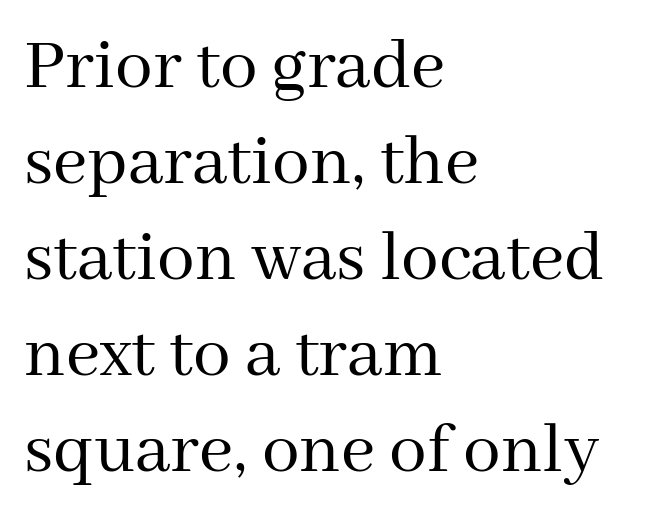
The image shows 75 px regular-weight serif type, upright; set left-aligned, normal line spacing (1.28x), normal letter spacing, not underlined; medium stroke contrast and a medium x-height.
